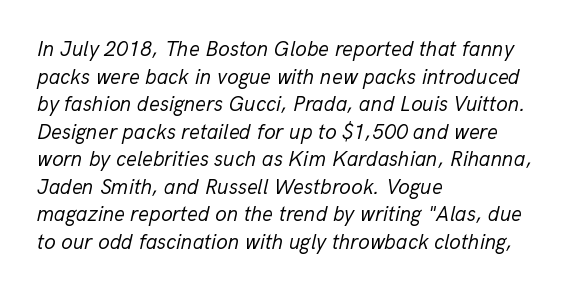
Q: Is the text bold? A: No.
Q: Is the text italic (slanted)? A: Yes, it leans right by about 13 degrees.
Q: Is the text underlined? A: No.
Q: How is the paragraph aligned? A: Left-aligned.
Q: Is the spacing between letters normal or unusually wide? A: Normal.
Q: Is the spacing between lines tight, normal or loose? A: Normal.
